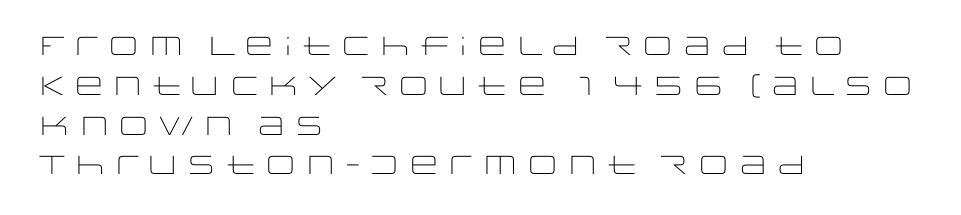
Q: Is the text bold? A: No.
Q: Is the text italic (slanted)? A: No, it is upright.
Q: Is the text underlined? A: No.
Q: How is the paragraph aligned? A: Left-aligned.
Q: Is the spacing between letters normal or unusually wide? A: Normal.
Q: Is the spacing between lines tight, normal or loose? A: Normal.
